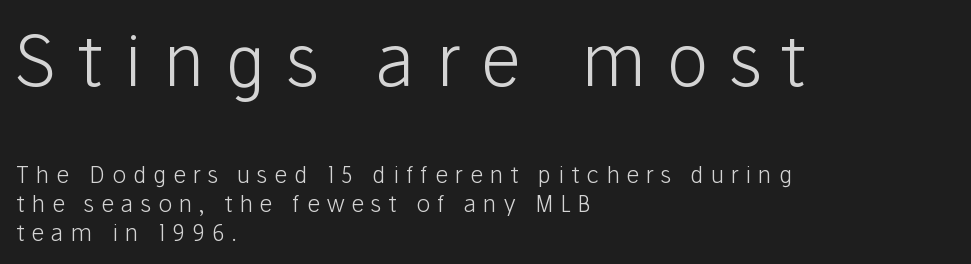
Q: Is the text bold? A: No.
Q: Is the text italic (slanted)? A: No, it is upright.
Q: Is the typeface a serif or a sans-serif typeface? A: Sans-serif.
Q: Is the text underlined? A: No.
Q: How is the paragraph aligned? A: Left-aligned.
Q: Is the spacing between letters normal or unusually wide? A: Unusually wide.
Q: Is the spacing between lines tight, normal or loose? A: Normal.
Q: Which block of text is set in a larger size, the first (top) or the second (bottom)? A: The first (top) one.
Q: Width (condensed, normal, or wide)? A: Normal.
Q: Stroke contrast? A: Low.
Q: x-height? A: Medium.
Q: Monospaced? A: No.
